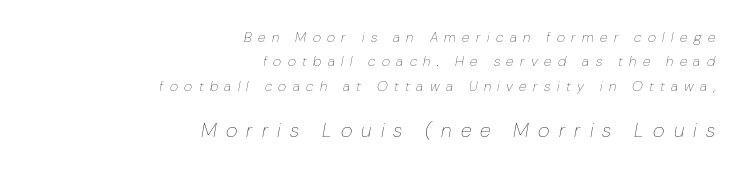
The image shows 20 px text type, italic (leaning right); set right-aligned, line spacing 1.74x, unusually wide letter spacing (+0.46 em), not underlined; the second (bottom) block is 1.43x larger.
